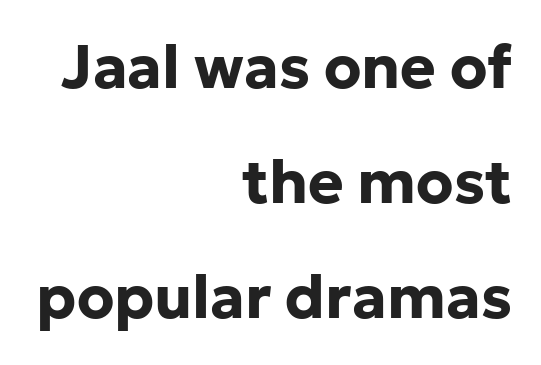
{"serif": "no", "italic": "no", "bold": "yes", "weight": "bold", "width": "normal", "stroke_contrast": "low", "x_height": "medium", "monospaced": "no", "underline": "no", "align": "right", "line_spacing": "loose", "line_spacing_ratio": 1.92, "letter_spacing": "normal", "letter_spacing_em": 0.0, "glyph_px": 60}
